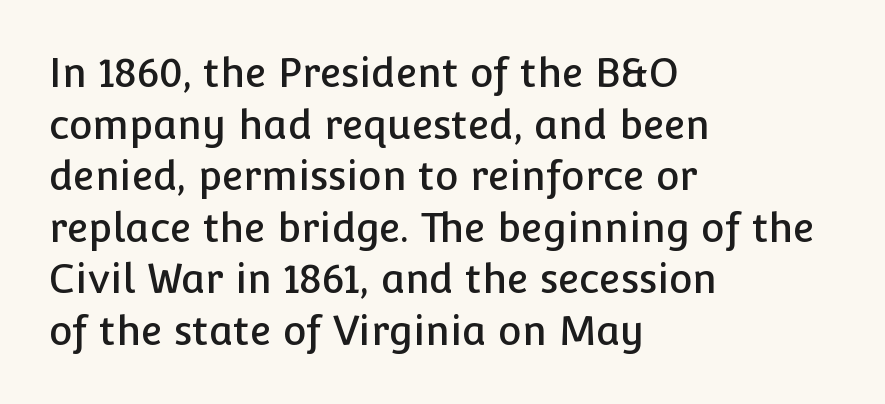
Q: Is the text italic (slanted)? A: No, it is upright.
Q: Is the typeface a serif or a sans-serif typeface? A: Sans-serif.
Q: Is the text underlined? A: No.
Q: How is the paragraph aligned? A: Left-aligned.
Q: Is the spacing between letters normal or unusually wide? A: Normal.
Q: Is the spacing between lines tight, normal or loose? A: Normal.
Q: Width (condensed, normal, or wide)? A: Normal.
Q: Stroke contrast? A: Low.
Q: x-height? A: Medium.
Q: Monospaced? A: No.
